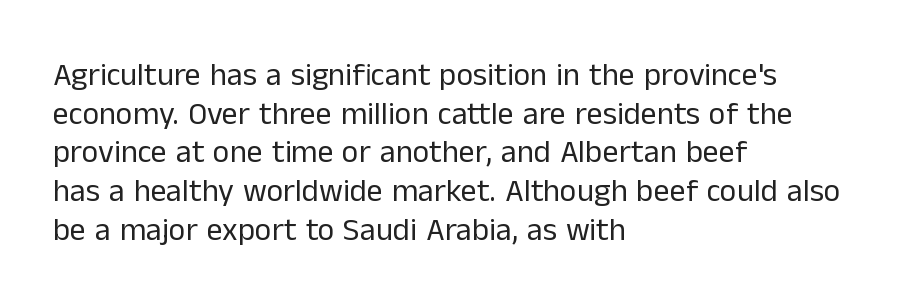
These lines are rendered in a variable-pitch font. The weight tops out at a normal text grade. Spacing between characters is what you'd get straight out of the box. The baseline area is clear.
